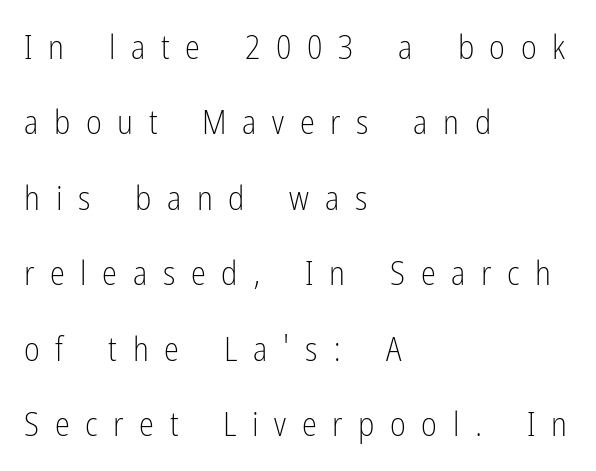
The image shows 34 px light, condensed sans-serif type, upright; set left-aligned, loose line spacing (2.22x), unusually wide letter spacing (+0.46 em), not underlined; low stroke contrast and a medium x-height.
